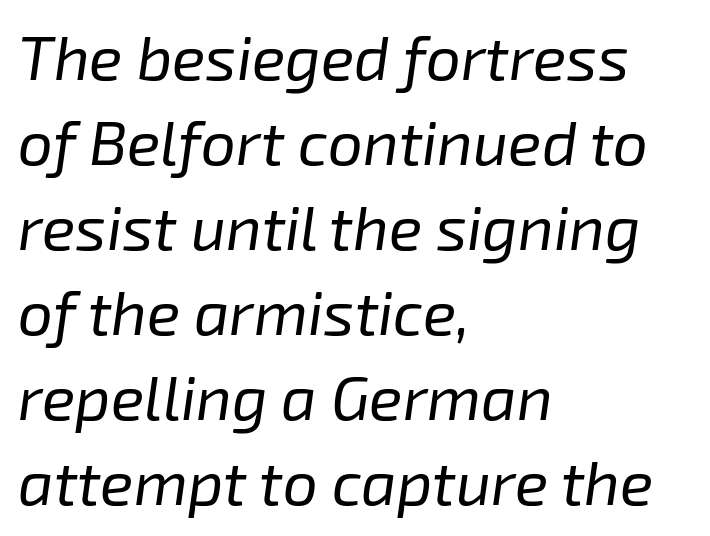
{"italic": "yes", "lean": "right", "slant_degrees": 8, "bold": "no", "weight": "regular", "width": "normal", "stroke_contrast": "low", "x_height": "medium", "monospaced": "no", "underline": "no", "align": "left", "line_spacing": "normal", "line_spacing_ratio": 1.37, "letter_spacing": "normal", "letter_spacing_em": 0.0, "glyph_px": 62}
